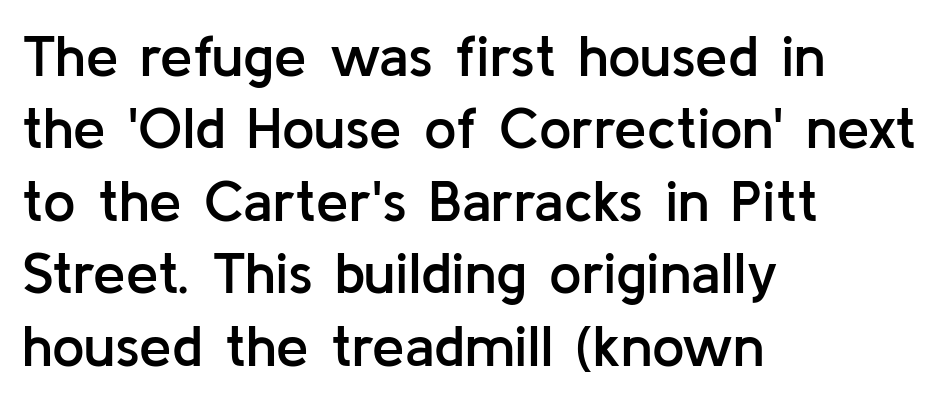
The image shows 58 px semibold sans-serif type, upright; set left-aligned, normal line spacing (1.25x), normal letter spacing, not underlined; low stroke contrast and a medium x-height.
